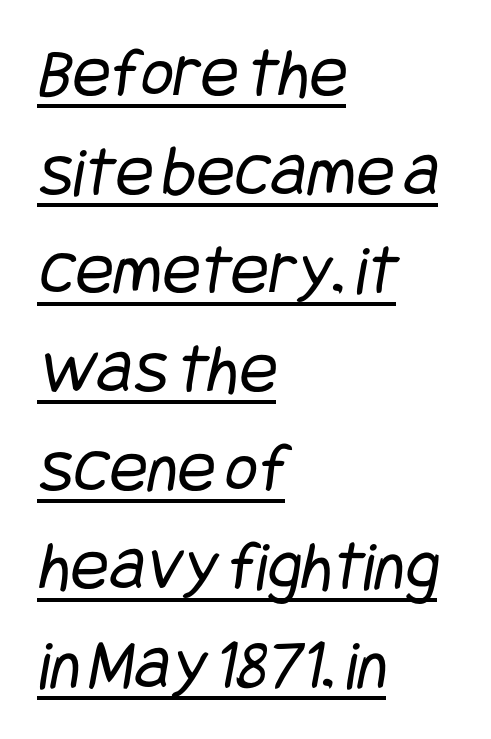
{"serif": "no", "bold": "no", "weight": "regular", "width": "condensed", "stroke_contrast": "low", "x_height": "large", "underline": "yes", "align": "left", "line_spacing": "normal", "line_spacing_ratio": 1.39, "letter_spacing": "normal", "letter_spacing_em": 0.0, "glyph_px": 71}
